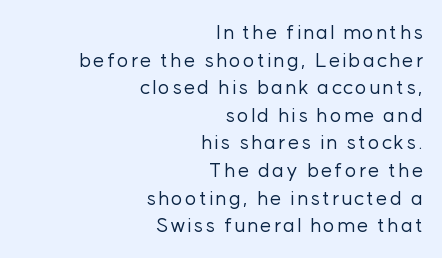
The image shows 20 px text type, upright; set right-aligned, normal line spacing (1.38x), not underlined.
